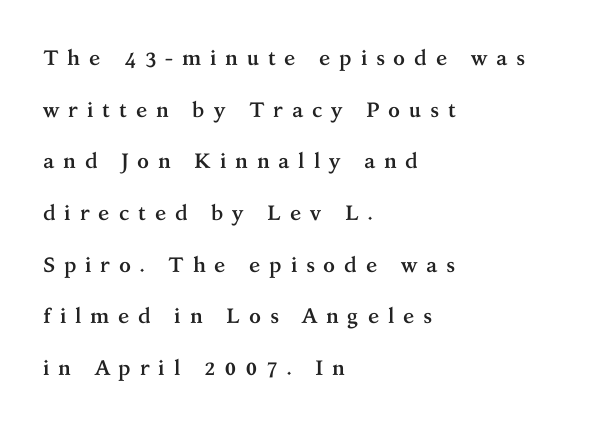
The image shows 21 px bold type, upright; set left-aligned, loose line spacing (2.46x), unusually wide letter spacing (+0.41 em), not underlined.
